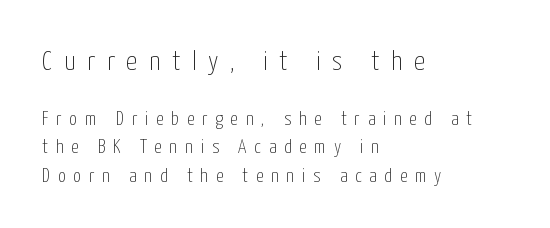
{"serif": "no", "italic": "no", "bold": "no", "weight": "thin", "width": "condensed", "stroke_contrast": "low", "x_height": "medium", "monospaced": "no", "underline": "no", "align": "left", "line_spacing": "normal", "line_spacing_ratio": 1.49, "letter_spacing": "wide", "letter_spacing_em": 0.41, "larger_block": "first", "size_ratio": 1.47, "glyph_px": 28}
